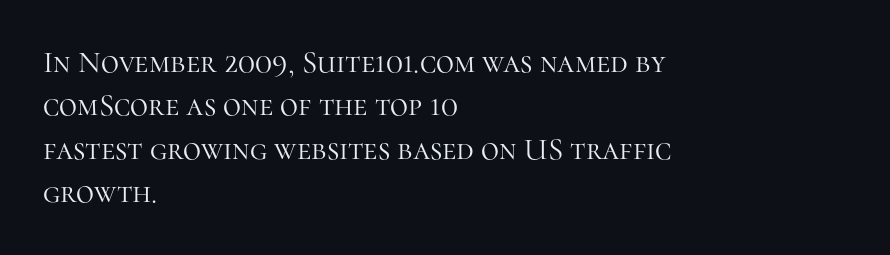
Q: Is the text bold? A: No.
Q: Is the text italic (slanted)? A: No, it is upright.
Q: Is the typeface a serif or a sans-serif typeface? A: Serif.
Q: Is the text underlined? A: No.
Q: How is the paragraph aligned? A: Left-aligned.
Q: Is the spacing between letters normal or unusually wide? A: Normal.
Q: Is the spacing between lines tight, normal or loose? A: Normal.
Q: Width (condensed, normal, or wide)? A: Normal.
Q: Stroke contrast? A: High.
Q: x-height? A: Medium.
Q: Monospaced? A: No.
